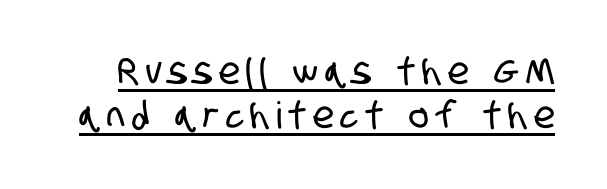
Q: Is the typeface a serif or a sans-serif typeface? A: Sans-serif.
Q: Is the text underlined? A: Yes.
Q: Width (condensed, normal, or wide)? A: Condensed.
Q: Stroke contrast? A: Low.
Q: x-height? A: Large.
Q: Monospaced? A: No.
